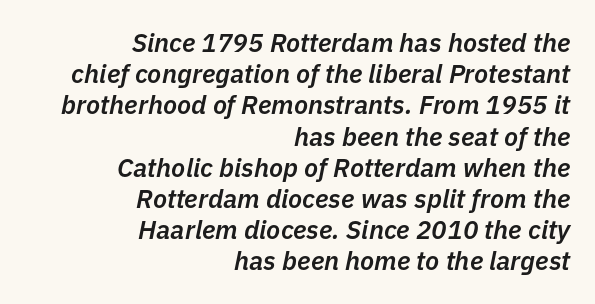
The image shows 26 px text type, italic (leaning right); set right-aligned, line spacing 1.2x, normal letter spacing, not underlined.
